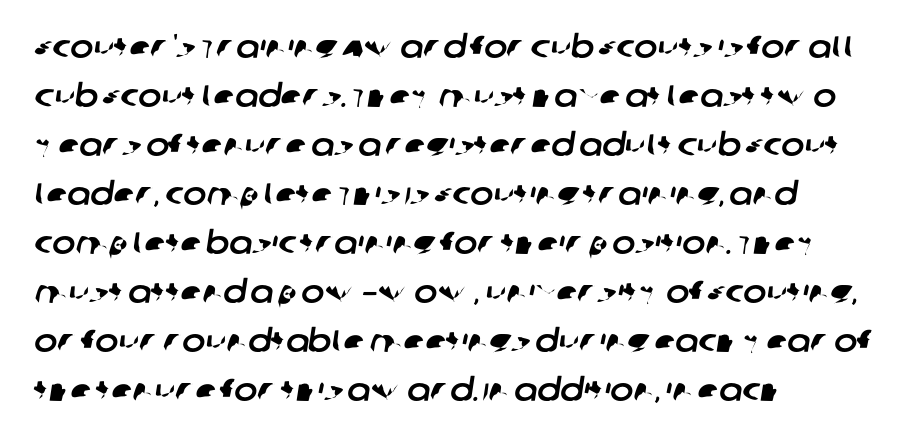
Do the characters align in a grid? No, the font is proportional. A typesetter would call this leading conventional body-copy spacing. The line texture is even and compact thanks to regular tracking. In CSS terms this would be text-align: left. Grotesque or geometric, the face here clearly has no serifs.
